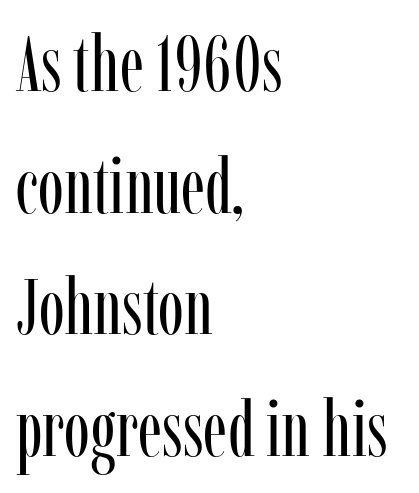
The image shows 78 px regular-weight, condensed serif type, upright; set left-aligned, normal line spacing (1.56x), normal letter spacing, not underlined; low stroke contrast and a medium x-height.
